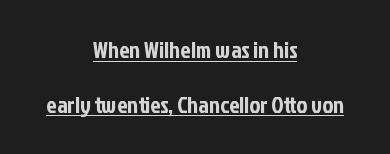
Q: Is the text italic (slanted)? A: No, it is upright.
Q: Is the text underlined? A: Yes.
Q: How is the paragraph aligned? A: Centered.
Q: Is the spacing between letters normal or unusually wide? A: Normal.
Q: Is the spacing between lines tight, normal or loose? A: Loose.
